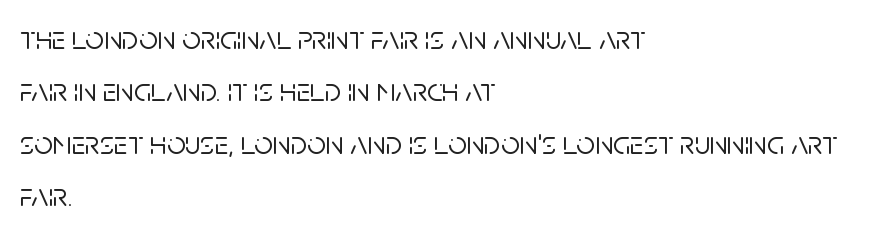
The image shows 33 px sans-serif type, upright; set left-aligned, normal line spacing (1.59x), normal letter spacing, not underlined; low stroke contrast and a large x-height.
